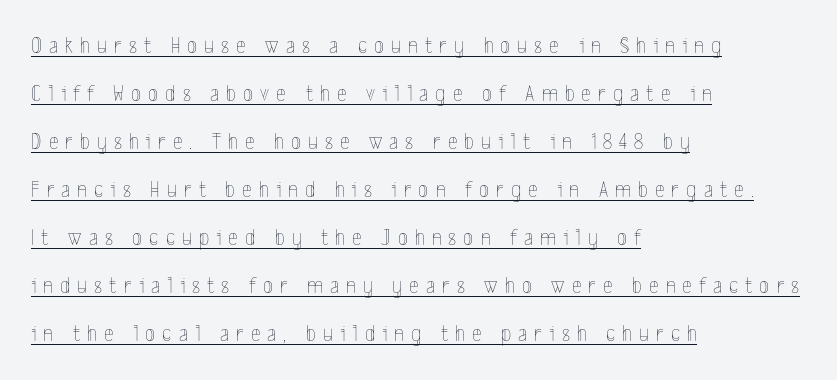
The image shows 23 px text type, upright; set left-aligned, loose line spacing (2.09x), unusually wide letter spacing (+0.31 em), underlined.
